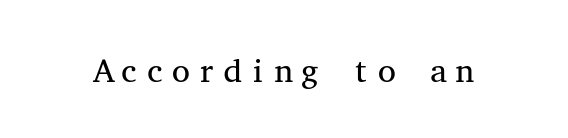
This sample has the even, mechanical cadence of fixed-width lettering. The weight tops out at a normal text grade. A roman cut, with each character standing at attention. In terms of letterspacing, this is plain default setting. Clear beneath every line of the passage. Small tapered or slab feet sit at the stroke ends, so this counts as serif.
